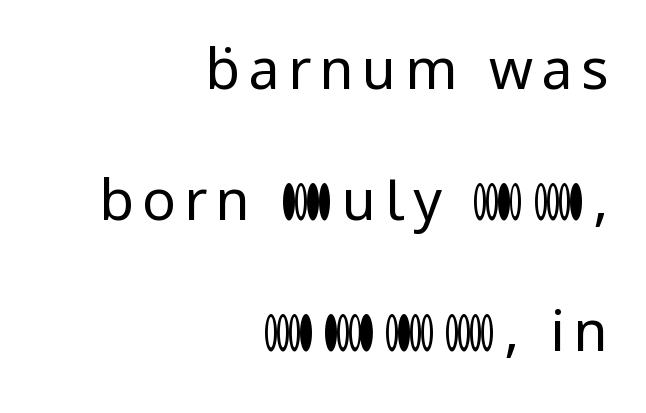
The image shows 56 px regular-weight sans-serif type, upright; set right-aligned, loose line spacing (2.34x), not underlined; low stroke contrast and a medium x-height.
